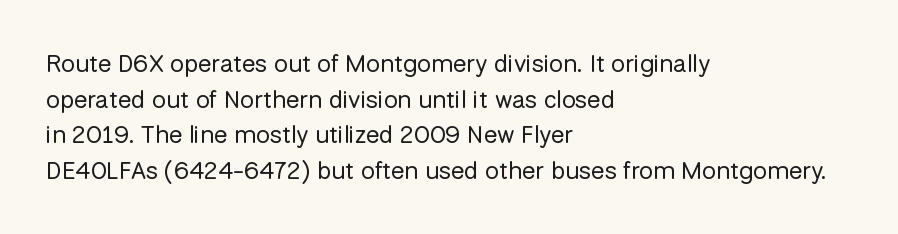
The image shows 25 px text type, upright; set left-aligned, normal line spacing (1.43x), normal letter spacing, not underlined.
